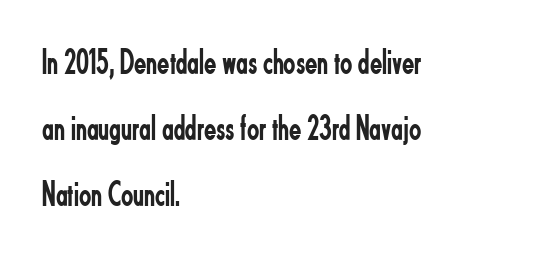
Q: Is the text bold? A: No.
Q: Is the text italic (slanted)? A: No, it is upright.
Q: Is the typeface a serif or a sans-serif typeface? A: Sans-serif.
Q: Is the text underlined? A: No.
Q: How is the paragraph aligned? A: Left-aligned.
Q: Is the spacing between letters normal or unusually wide? A: Normal.
Q: Width (condensed, normal, or wide)? A: Condensed.
Q: Stroke contrast? A: Low.
Q: x-height? A: Small.
Q: Monospaced? A: No.
